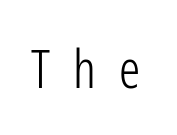
The image shows 53 px light, condensed sans-serif type, upright; set unusually wide letter spacing (+0.43 em), not underlined; low stroke contrast and a medium x-height.
